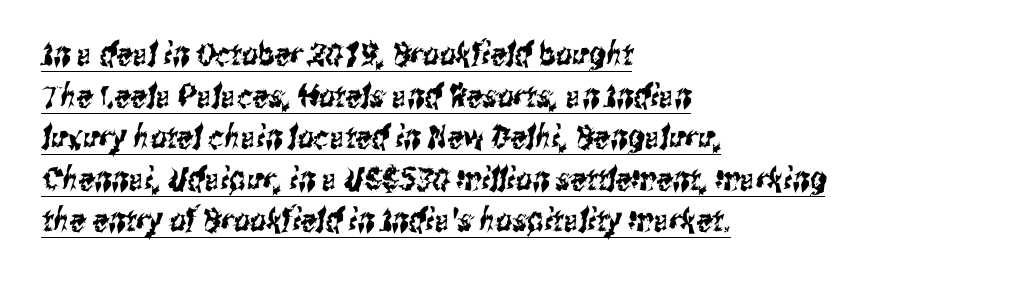
Q: Is the typeface a serif or a sans-serif typeface? A: Sans-serif.
Q: Is the text underlined? A: Yes.
Q: How is the paragraph aligned? A: Left-aligned.
Q: Is the spacing between letters normal or unusually wide? A: Normal.
Q: Is the spacing between lines tight, normal or loose? A: Normal.
Q: Width (condensed, normal, or wide)? A: Condensed.
Q: Stroke contrast? A: Medium.
Q: x-height? A: Medium.
Q: Monospaced? A: No.
